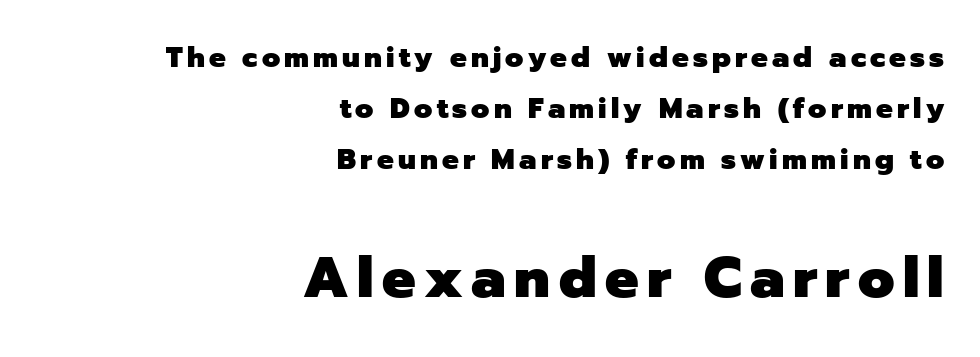
Strong, thick strokes mark this as bold type. The text block is weighted toward the right margin, trailing off unevenly leftward. Honestly, there is no underline to notice here at all. Think of a printed novel: that variable character pitch is what you see here.
